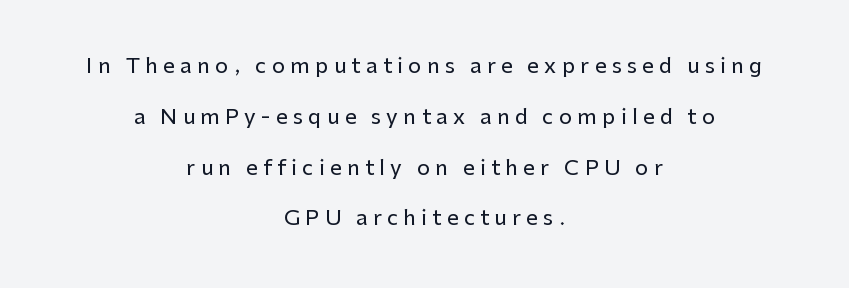
The image shows 21 px text type, upright; set centered, loose line spacing (2.42x), unusually wide letter spacing (+0.25 em), not underlined.
